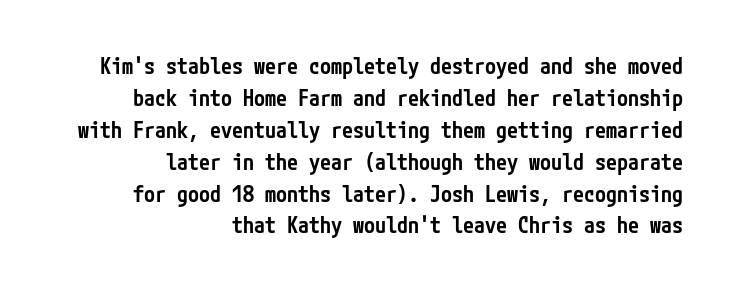
{"italic": "no", "bold": "semi", "underline": "no", "align": "right", "line_spacing": "normal", "line_spacing_ratio": 1.45, "letter_spacing": "normal", "letter_spacing_em": 0.0, "glyph_px": 22}
